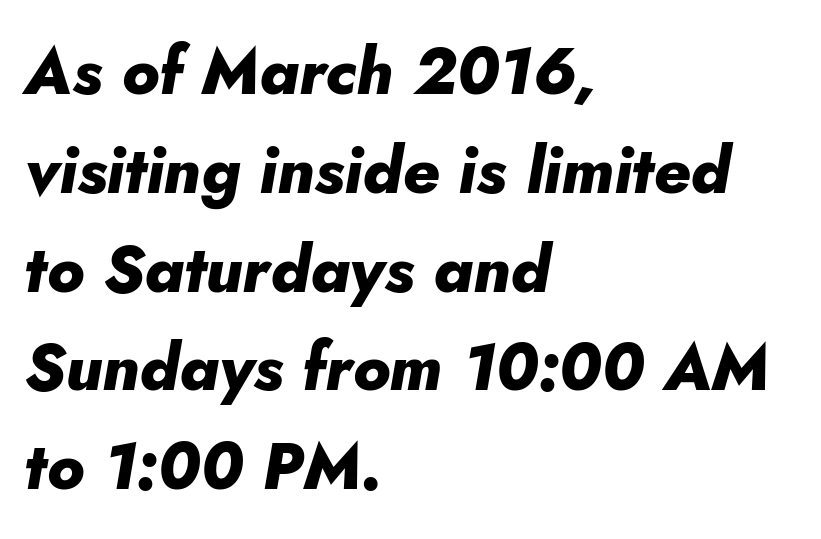
Q: Is the text bold? A: Yes.
Q: Is the text italic (slanted)? A: Yes, it leans right by about 10 degrees.
Q: Is the text underlined? A: No.
Q: How is the paragraph aligned? A: Left-aligned.
Q: Is the spacing between letters normal or unusually wide? A: Normal.
Q: Is the spacing between lines tight, normal or loose? A: Normal.
Q: Width (condensed, normal, or wide)? A: Normal.
Q: Stroke contrast? A: Low.
Q: x-height? A: Small.
Q: Monospaced? A: No.
